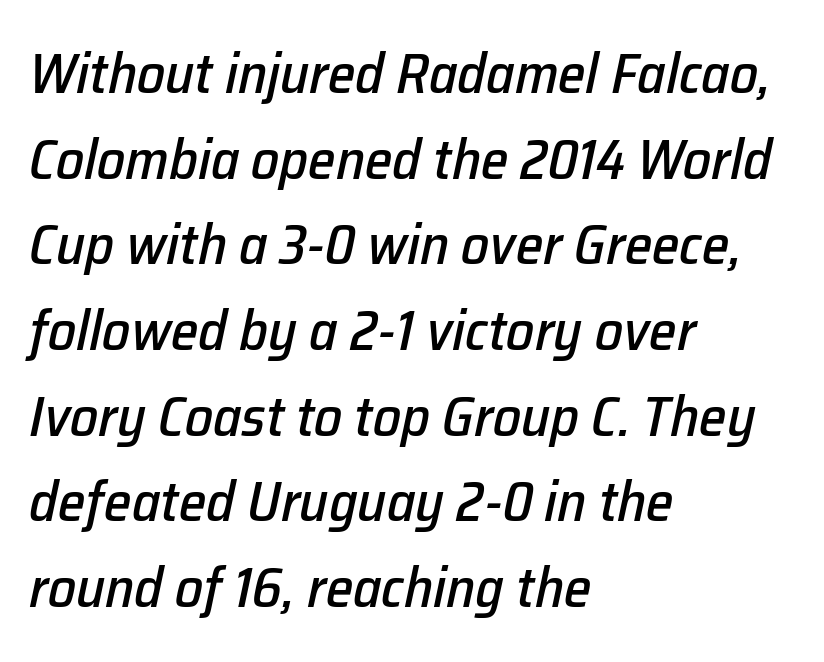
The image shows 56 px text type, italic (leaning right); set left-aligned, normal line spacing (1.53x), normal letter spacing, not underlined; low stroke contrast and a medium x-height.
